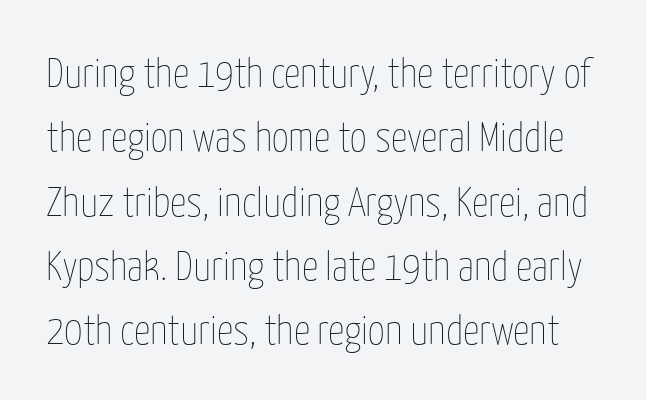
No extra tracking has been applied to these lines. The weight tops out at a normal text grade. Each letter keeps its own natural width here, so spacing adapts to shape. The foot of each line stays bare and open. These lines were composed using upright roman letters.
